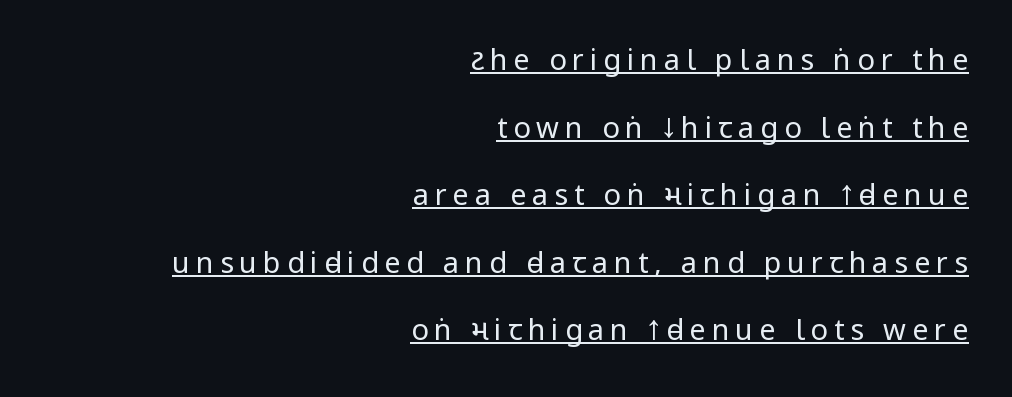
The image shows 29 px regular-weight, condensed sans-serif type, upright; set right-aligned, loose line spacing (2.33x), unusually wide letter spacing (+0.2 em), underlined; low stroke contrast and a large x-height.
